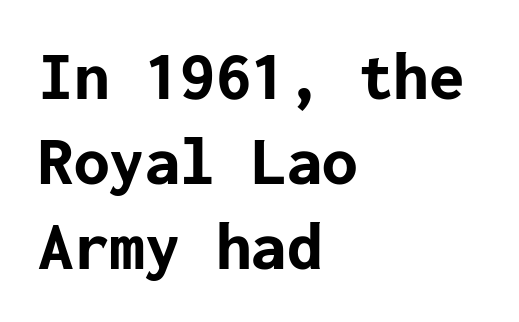
{"serif": "no", "italic": "no", "bold": "yes", "weight": "bold", "width": "normal", "stroke_contrast": "low", "x_height": "medium", "underline": "no", "align": "left", "line_spacing_ratio": 1.2, "letter_spacing": "normal", "letter_spacing_em": 0.0, "glyph_px": 71}
